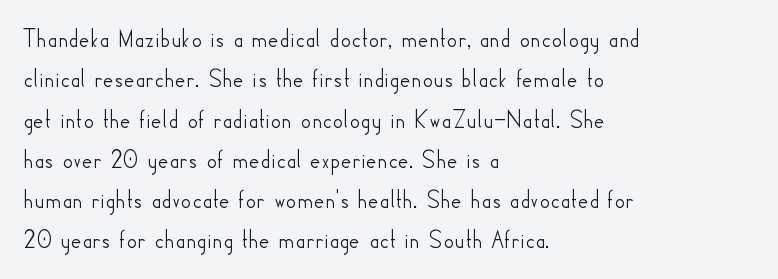
Q: Is the text italic (slanted)? A: No, it is upright.
Q: Is the text underlined? A: No.
Q: How is the paragraph aligned? A: Left-aligned.
Q: Is the spacing between letters normal or unusually wide? A: Normal.
Q: Is the spacing between lines tight, normal or loose? A: Normal.
